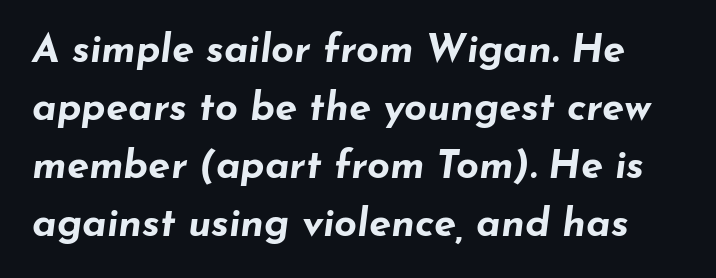
Q: Is the text bold? A: Yes.
Q: Is the text italic (slanted)? A: Yes, it leans right by about 7 degrees.
Q: Is the text underlined? A: No.
Q: Is the spacing between letters normal or unusually wide? A: Normal.
Q: Is the spacing between lines tight, normal or loose? A: Normal.
Q: Width (condensed, normal, or wide)? A: Wide.
Q: Stroke contrast? A: Low.
Q: x-height? A: Small.
Q: Monospaced? A: No.
